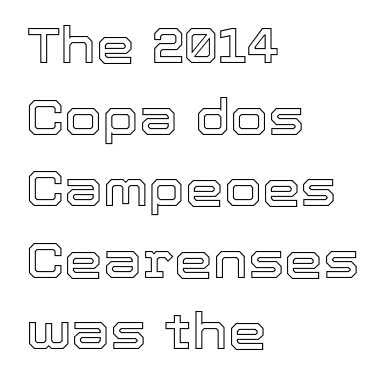
{"italic": "no", "width": "normal", "x_height": "medium", "monospaced": "no", "underline": "no", "align": "left", "line_spacing": "normal", "line_spacing_ratio": 1.46, "letter_spacing": "normal", "letter_spacing_em": 0.0, "glyph_px": 49}
